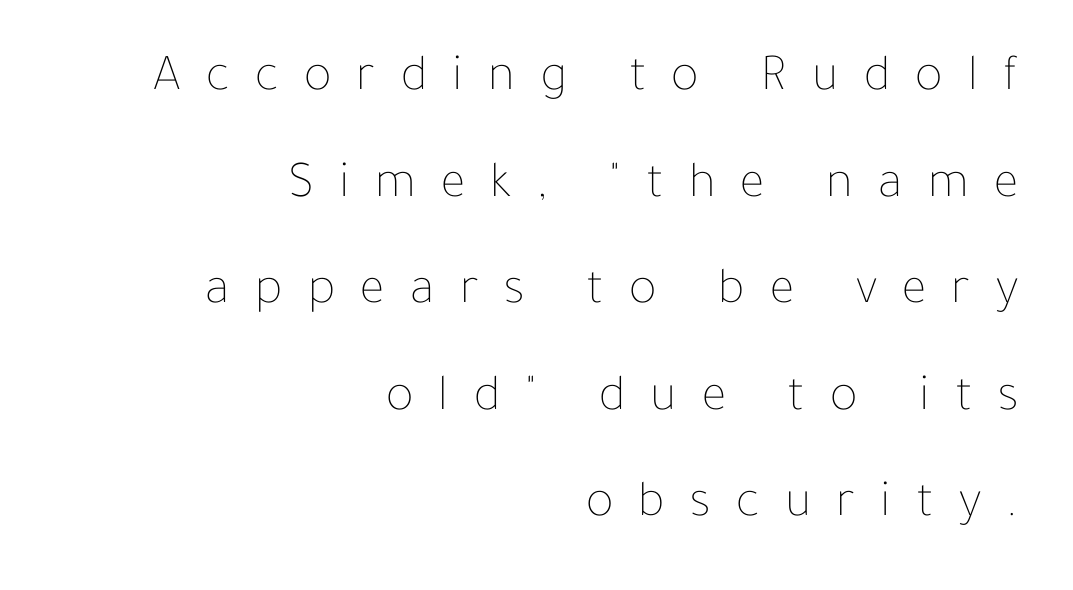
Q: Is the text bold? A: No.
Q: Is the text italic (slanted)? A: No, it is upright.
Q: Is the text underlined? A: No.
Q: How is the paragraph aligned? A: Right-aligned.
Q: Is the spacing between letters normal or unusually wide? A: Unusually wide.
Q: Is the spacing between lines tight, normal or loose? A: Loose.
Q: Width (condensed, normal, or wide)? A: Normal.
Q: Stroke contrast? A: Low.
Q: x-height? A: Medium.
Q: Monospaced? A: No.
